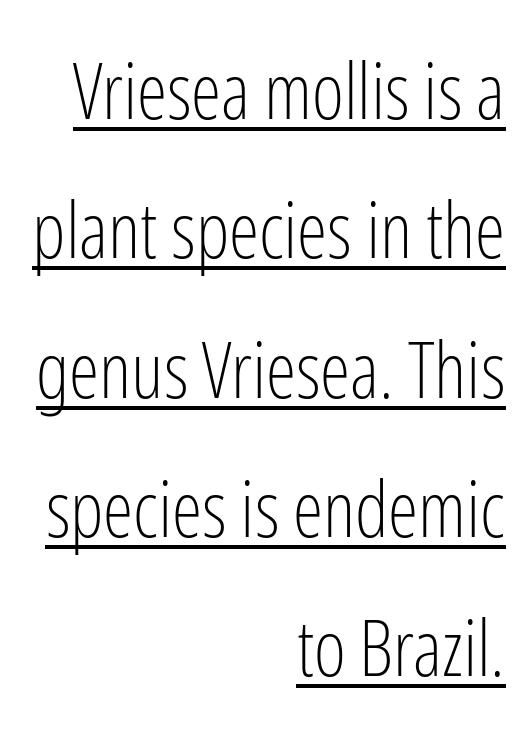
Every word sits above its own underline. Grotesque or geometric, the face here clearly has no serifs. Character widths vary here, with narrow letters taking less room than wide ones. Unbolded letterforms with no extra heft.
